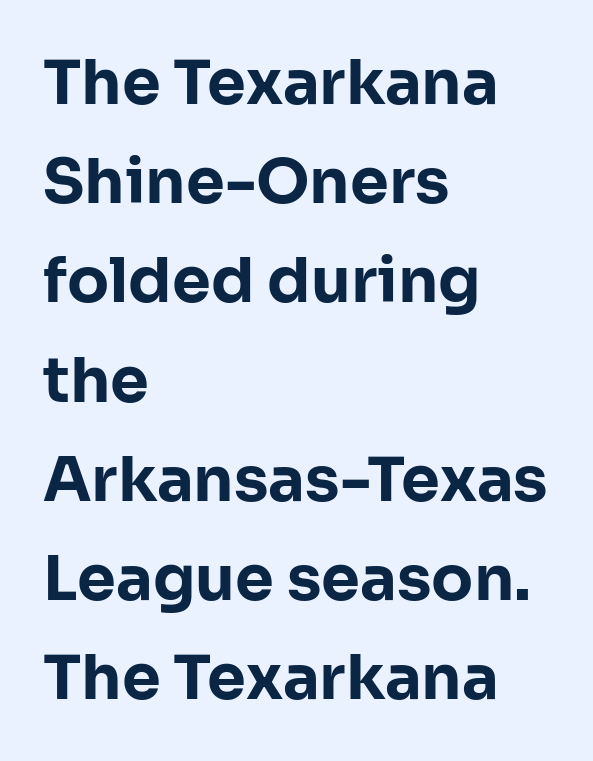
The image shows 62 px bold sans-serif type, upright; set left-aligned, normal line spacing (1.6x), normal letter spacing, not underlined; low stroke contrast and a medium x-height.
